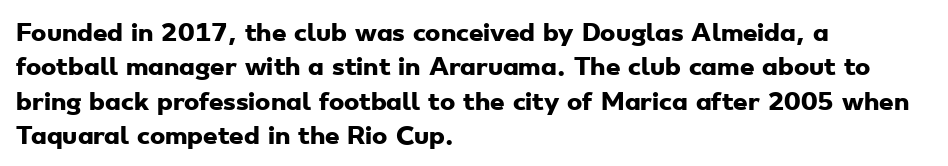
The image shows 23 px bold type; set left-aligned, normal line spacing (1.49x), normal letter spacing, not underlined.
